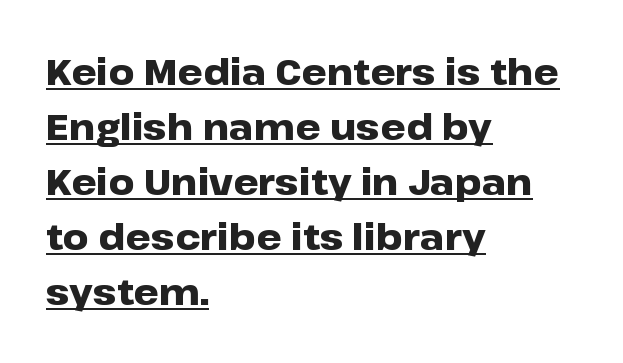
The type is set solid horizontally, with unmodified tracking. The face used here is proportionally spaced, like ordinary book or web type. Honestly, the row spacing looks completely unremarkable. The specimen reads as upright at a glance.
